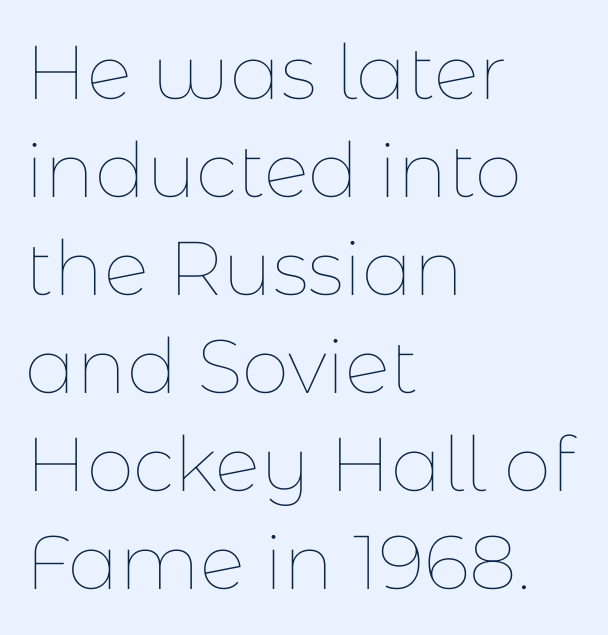
The image shows 76 px thin type, upright; set left-aligned, normal line spacing (1.29x), normal letter spacing, not underlined; low stroke contrast and a medium x-height.
